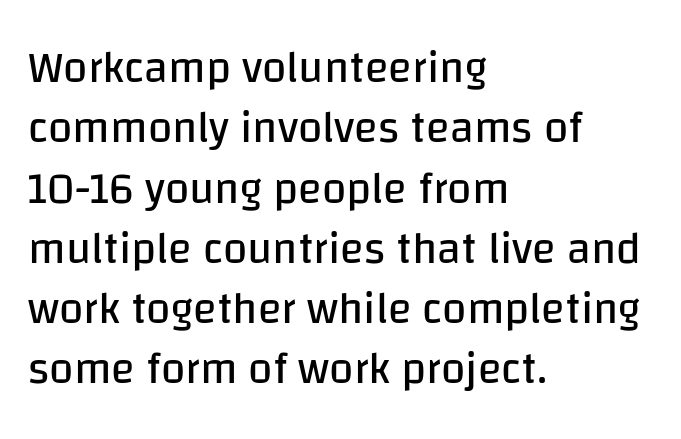
Q: Is the text bold? A: No.
Q: Is the text italic (slanted)? A: No, it is upright.
Q: Is the typeface a serif or a sans-serif typeface? A: Sans-serif.
Q: Is the text underlined? A: No.
Q: How is the paragraph aligned? A: Left-aligned.
Q: Is the spacing between letters normal or unusually wide? A: Normal.
Q: Is the spacing between lines tight, normal or loose? A: Normal.
Q: Width (condensed, normal, or wide)? A: Normal.
Q: Stroke contrast? A: Low.
Q: x-height? A: Large.
Q: Monospaced? A: No.
